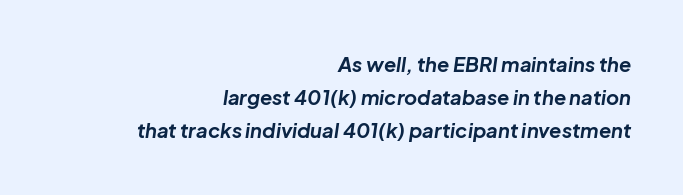
{"italic": "yes", "lean": "right", "slant_degrees": 8, "bold": "yes", "underline": "no", "align": "right", "line_spacing": "normal", "line_spacing_ratio": 1.65, "letter_spacing": "normal", "letter_spacing_em": 0.0, "glyph_px": 20}
